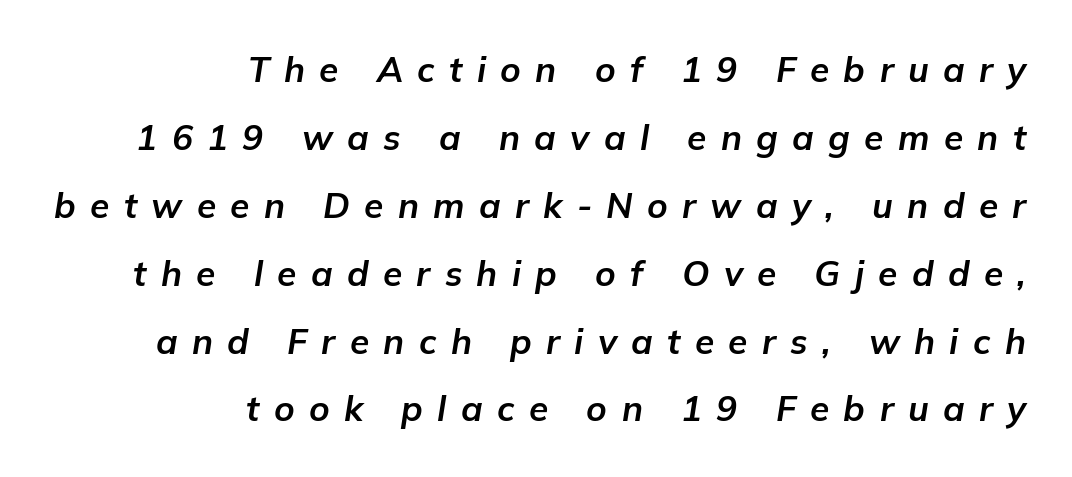
Q: Is the text bold? A: Yes.
Q: Is the text italic (slanted)? A: Yes, it leans right by about 9 degrees.
Q: Is the text underlined? A: No.
Q: How is the paragraph aligned? A: Right-aligned.
Q: Is the spacing between letters normal or unusually wide? A: Unusually wide.
Q: Is the spacing between lines tight, normal or loose? A: Loose.
Q: Width (condensed, normal, or wide)? A: Normal.
Q: Stroke contrast? A: Low.
Q: x-height? A: Medium.
Q: Monospaced? A: No.
